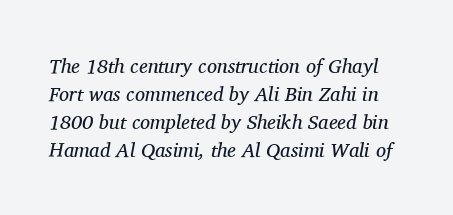
{"italic": "yes", "lean": "right", "slant_degrees": 11, "bold": "no", "underline": "no", "line_spacing": "normal", "line_spacing_ratio": 1.4, "letter_spacing": "normal", "letter_spacing_em": 0.0, "glyph_px": 20}
